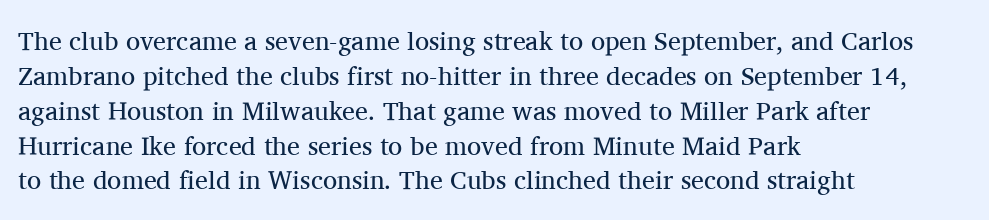
The image shows 26 px text type, upright; set left-aligned, normal line spacing (1.34x), normal letter spacing, not underlined.
